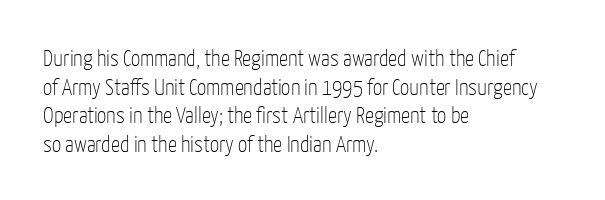
The image shows 23 px text type, upright; set left-aligned, line spacing 1.24x, normal letter spacing, not underlined.
